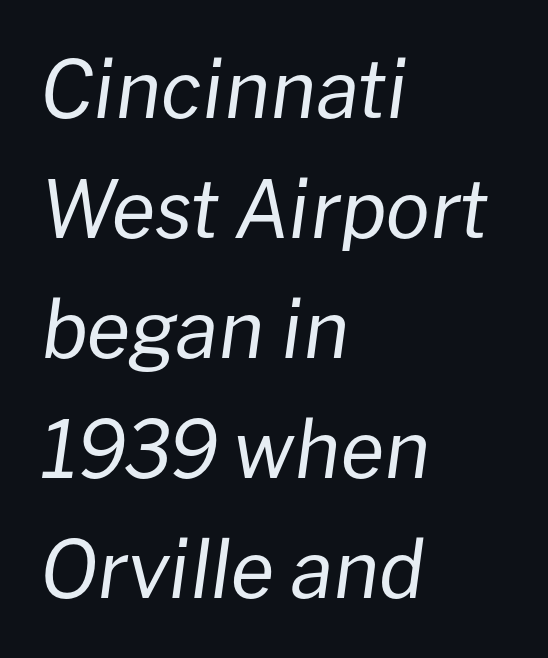
Q: Is the text bold? A: No.
Q: Is the text italic (slanted)? A: Yes, it leans right by about 8 degrees.
Q: Is the text underlined? A: No.
Q: How is the paragraph aligned? A: Left-aligned.
Q: Is the spacing between letters normal or unusually wide? A: Normal.
Q: Is the spacing between lines tight, normal or loose? A: Normal.
Q: Width (condensed, normal, or wide)? A: Normal.
Q: Stroke contrast? A: Low.
Q: x-height? A: Medium.
Q: Monospaced? A: No.
